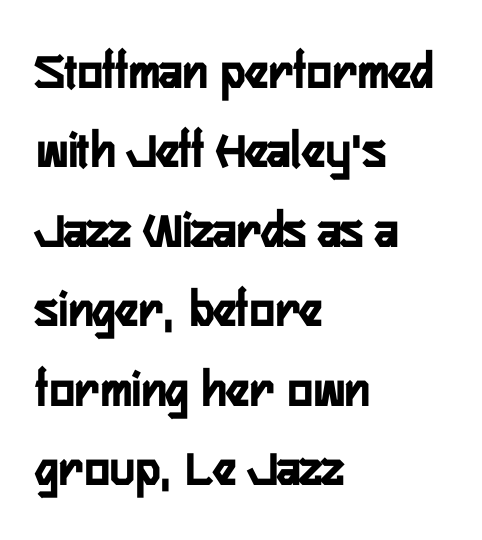
{"serif": "no", "italic": "no", "bold": "yes", "weight": "semibold", "width": "condensed", "stroke_contrast": "low", "x_height": "medium", "monospaced": "no", "underline": "no", "align": "left", "line_spacing": "normal", "line_spacing_ratio": 1.5, "letter_spacing": "normal", "letter_spacing_em": 0.0, "glyph_px": 53}
